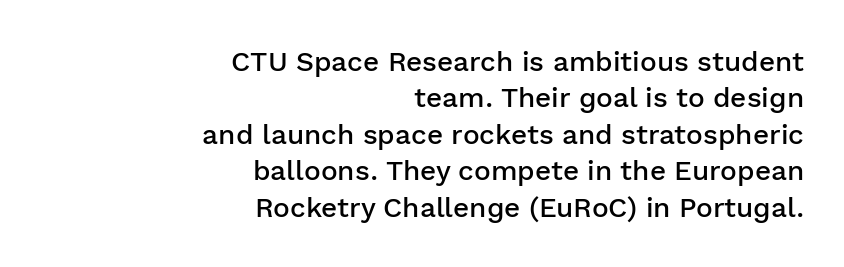
Here the glyphs are tracked normally, forming tight word shapes. A typesetter would mark this as roman, not italic. The rendering uses natural spacing where letterforms have individual widths. The glyphs are unaccompanied by any horizontal stroke below them.
